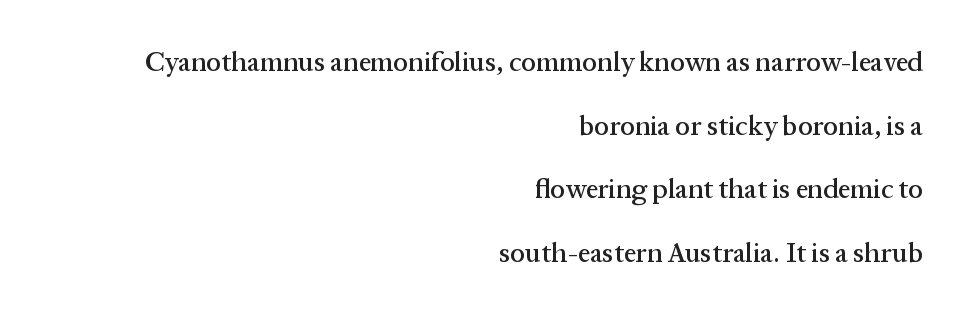
Every character sits straight up, as roman type does. The string is rendered with underlining switched off. Notice how the passage keeps a crisp vertical edge on the right only. The passage shown has conventional tracking throughout.
